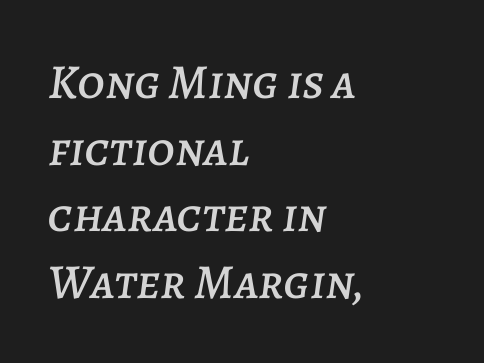
Alignment: flush left. The rows are spaced the way most documents space them. The rendering applies a slant to the glyphs. The face used here is proportionally spaced, like ordinary book or web type. Unmarked baselines from the first word to the last.
